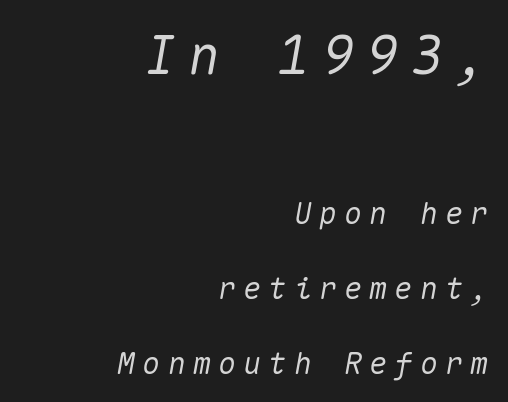
The image shows 53 px text type, italic (leaning right), monospaced; set right-aligned, loose line spacing (2.49x), unusually wide letter spacing (+0.24 em), not underlined; the first (top) block is 1.77x larger; medium stroke contrast and a medium x-height.
